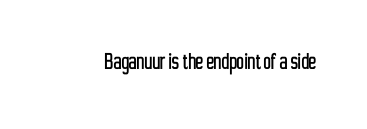
The image shows 26 px text type, upright; set normal letter spacing, not underlined.
